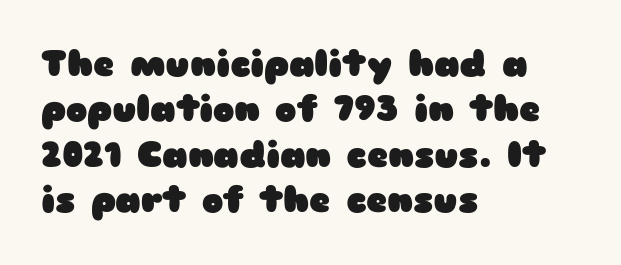
{"serif": "no", "italic": "no", "bold": "yes", "weight": "heavy", "width": "wide", "stroke_contrast": "low", "x_height": "medium", "monospaced": "no", "underline": "no", "align": "left", "line_spacing": "normal", "line_spacing_ratio": 1.26, "letter_spacing": "normal", "letter_spacing_em": 0.0, "glyph_px": 36}
